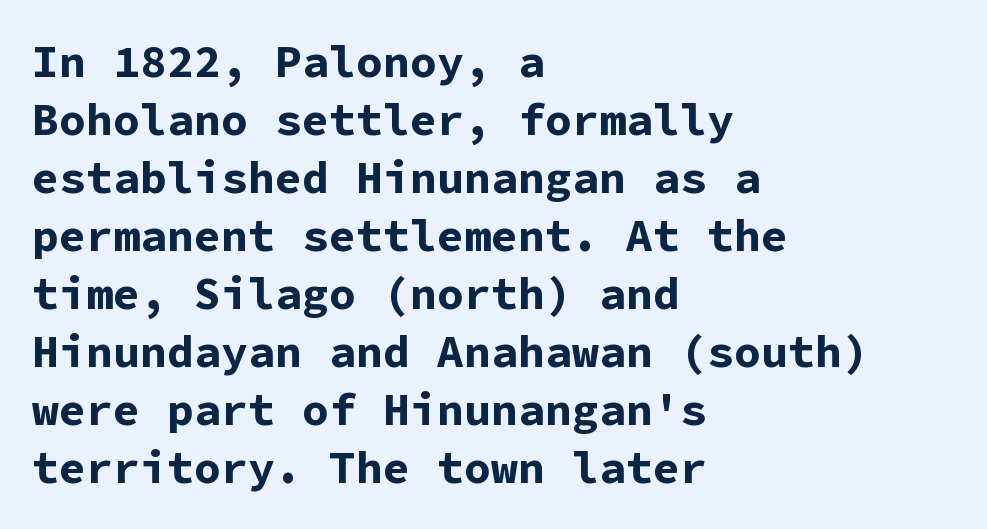
No word sits above an underline. What's the leading like? Ordinary, nothing unusual. Emphasis by weight is at full strength: bold. Alignment: flush left. The axis of the letterforms is exactly vertical. Is the letter spacing exaggerated? No — it looks like the ordinary default.
